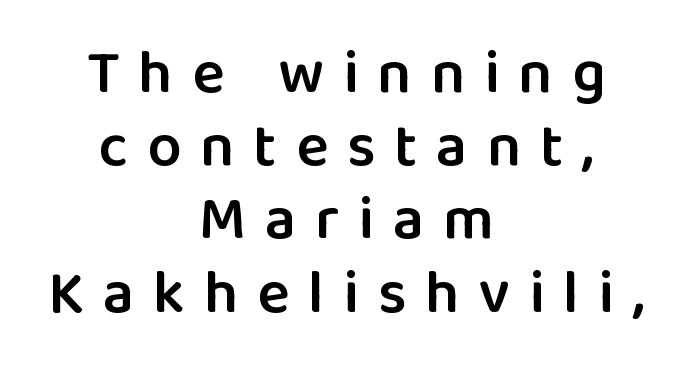
Typographic density is moderately raised because the face is semibold. Upright lettering throughout. What stands out about the letter spacing? Its width — letters are far apart. Decoration check: the copy has no underline.
